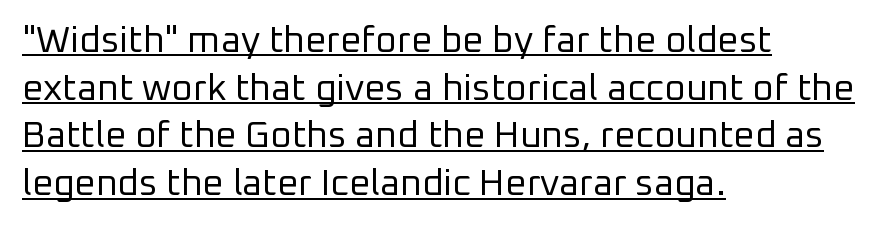
Somebody hit Ctrl+U on this one — the words are underlined. What stands out about the letter spacing? Nothing — it is the standard amount. Nothing heavy about these letters — not bold at all. Upright lettering throughout.
